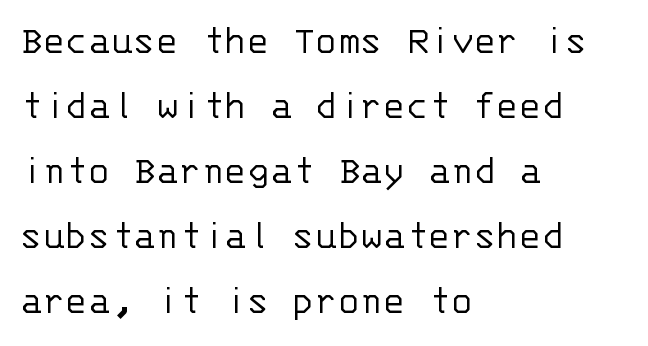
The image shows 42 px light sans-serif type, upright, monospaced; set left-aligned, normal line spacing (1.55x), normal letter spacing, not underlined; low stroke contrast and a large x-height.
